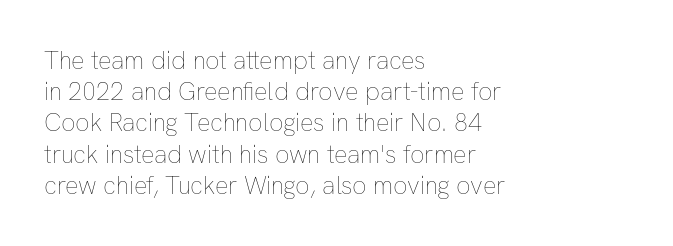
Spacing between characters is what you'd get straight out of the box. Ordinary non-slanted type is in use. The compositor pushed each line to the left boundary. Rows of type keep a routine distance in the vertical direction.
